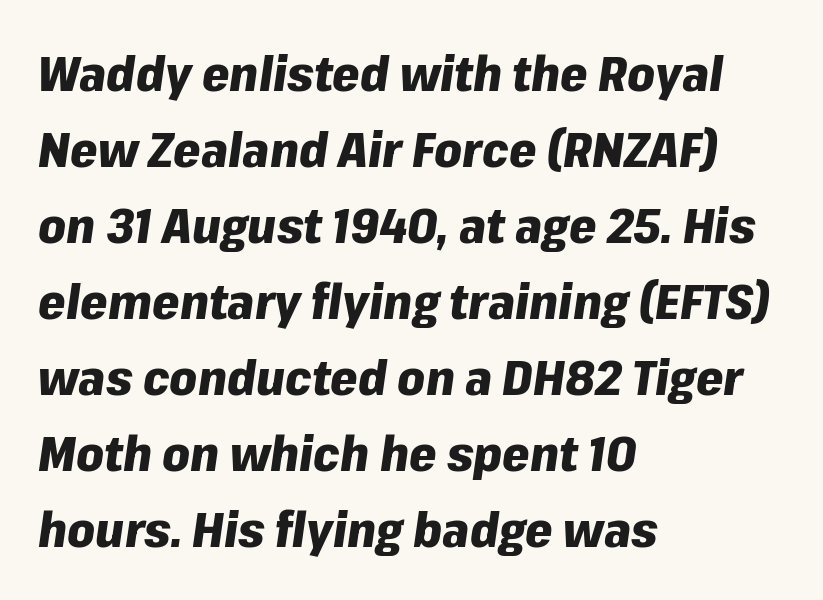
The image shows 49 px heavy type, italic (leaning right); set left-aligned, normal line spacing (1.55x), normal letter spacing, not underlined; low stroke contrast and a medium x-height.
